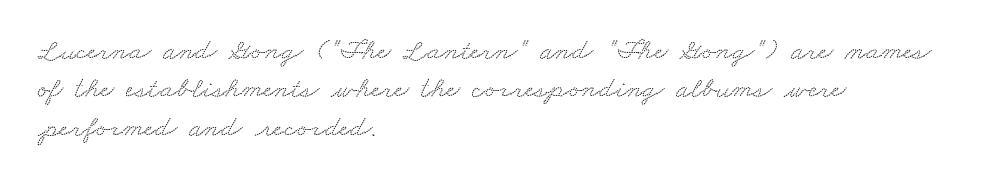
{"serif": "yes", "width": "wide", "stroke_contrast": "low", "x_height": "small", "monospaced": "no", "underline": "no", "align": "left", "line_spacing": "normal", "line_spacing_ratio": 1.28, "letter_spacing": "normal", "letter_spacing_em": 0.0, "glyph_px": 30}
